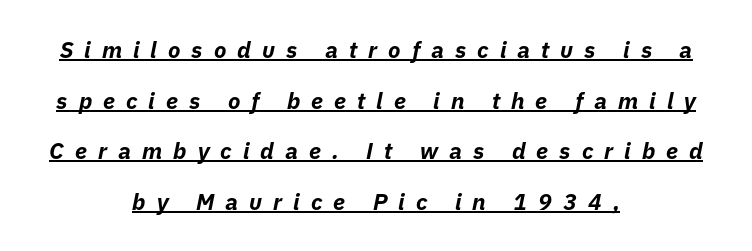
The image shows 23 px bold type, italic (leaning right); set centered, loose line spacing (2.2x), unusually wide letter spacing (+0.48 em), underlined.
